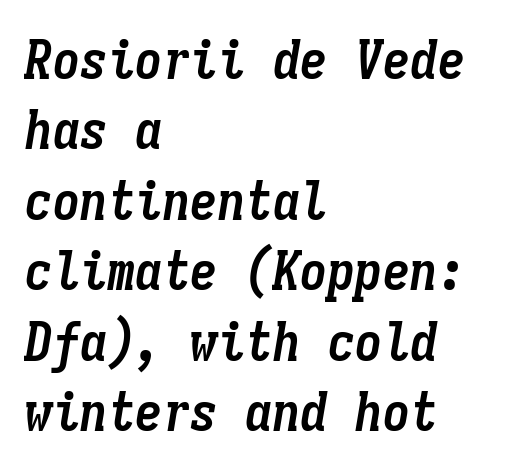
{"italic": "yes", "lean": "right", "slant_degrees": 9, "bold": "yes", "weight": "semibold", "width": "condensed", "stroke_contrast": "low", "x_height": "medium", "monospaced": "yes", "underline": "no", "align": "left", "line_spacing": "normal", "line_spacing_ratio": 1.28, "letter_spacing": "normal", "letter_spacing_em": 0.0, "glyph_px": 55}
